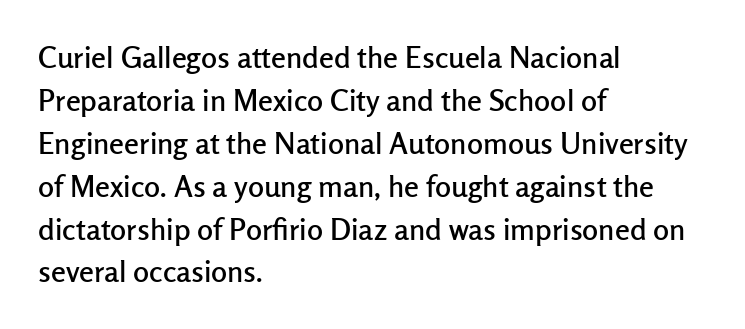
Look at the bottom of the vertical strokes: they stop flat, with no serifs. The leading is moderate, giving the passage an even texture. The baseline area is clear. The rendering uses natural spacing where letterforms have individual widths.
